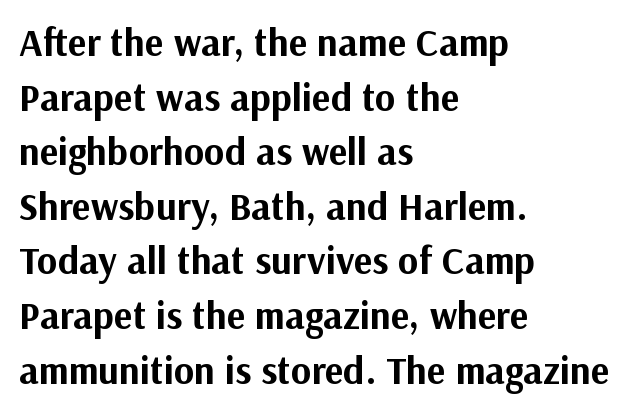
{"serif": "no", "italic": "no", "bold": "yes", "weight": "bold", "width": "normal", "stroke_contrast": "medium", "x_height": "medium", "monospaced": "no", "underline": "no", "align": "left", "line_spacing": "normal", "line_spacing_ratio": 1.4, "letter_spacing": "normal", "letter_spacing_em": 0.0, "glyph_px": 39}
